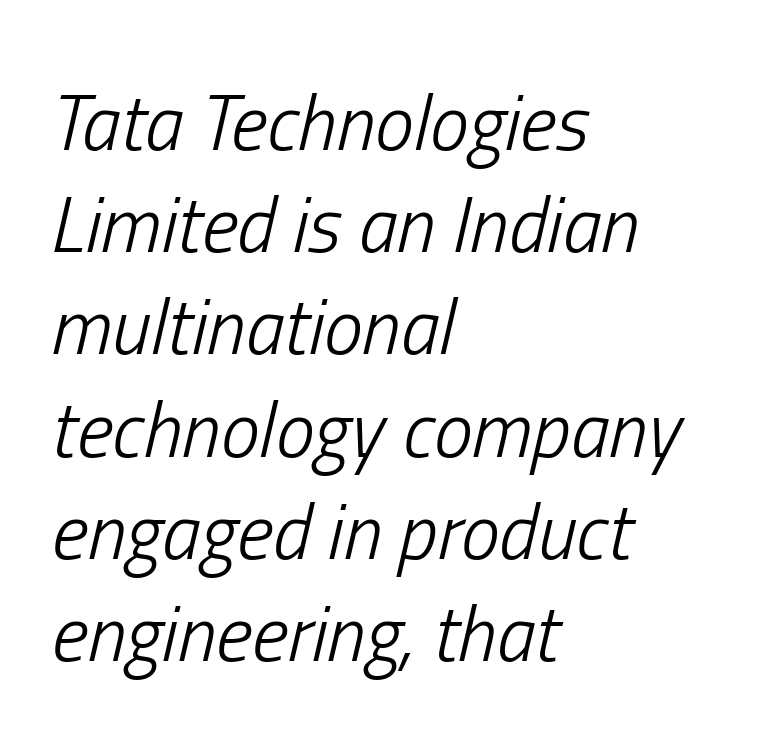
The image shows 78 px light, condensed type, italic (leaning right); set left-aligned, normal line spacing (1.31x), normal letter spacing, not underlined; low stroke contrast and a medium x-height.
